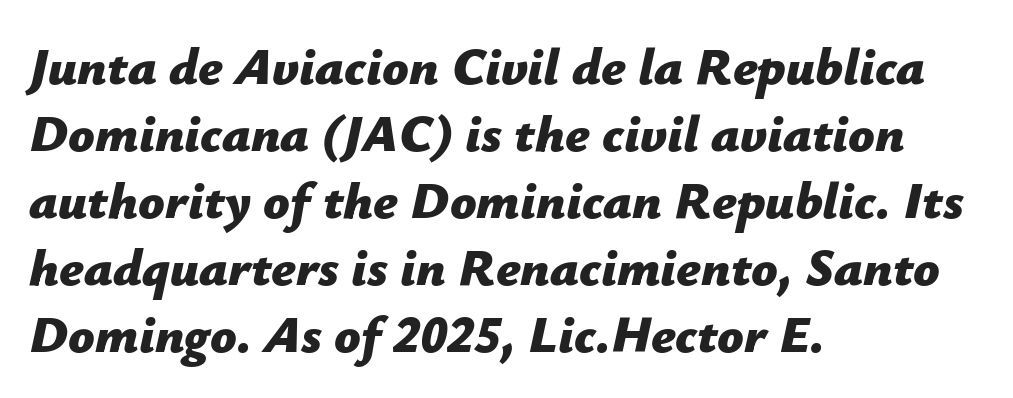
{"italic": "yes", "lean": "right", "slant_degrees": 12, "bold": "yes", "weight": "bold", "width": "normal", "stroke_contrast": "low", "x_height": "medium", "monospaced": "no", "underline": "no", "align": "left", "line_spacing": "normal", "line_spacing_ratio": 1.29, "letter_spacing": "normal", "letter_spacing_em": 0.0, "glyph_px": 52}
